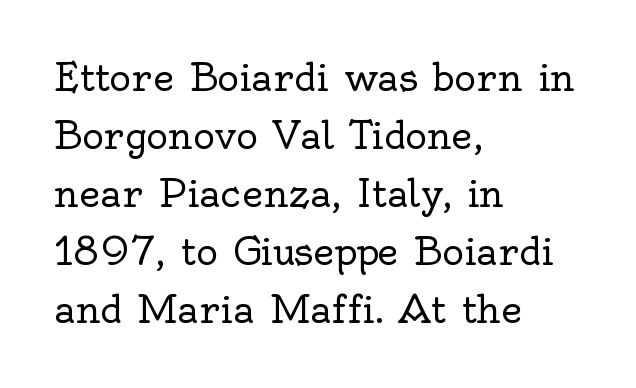
Q: Is the text bold? A: No.
Q: Is the text italic (slanted)? A: No, it is upright.
Q: Is the typeface a serif or a sans-serif typeface? A: Serif.
Q: Is the text underlined? A: No.
Q: How is the paragraph aligned? A: Left-aligned.
Q: Is the spacing between letters normal or unusually wide? A: Normal.
Q: Is the spacing between lines tight, normal or loose? A: Normal.
Q: Width (condensed, normal, or wide)? A: Normal.
Q: x-height? A: Small.
Q: Monospaced? A: No.
